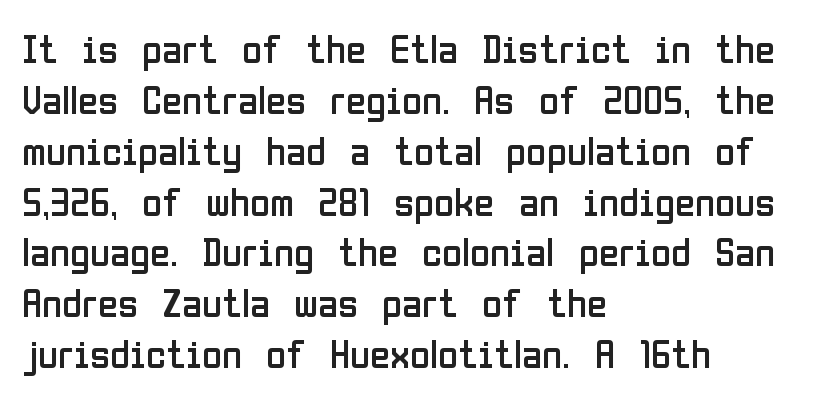
The image shows 41 px regular-weight, condensed sans-serif type, upright; set left-aligned, line spacing 1.24x, normal letter spacing, not underlined; low stroke contrast and a medium x-height.
